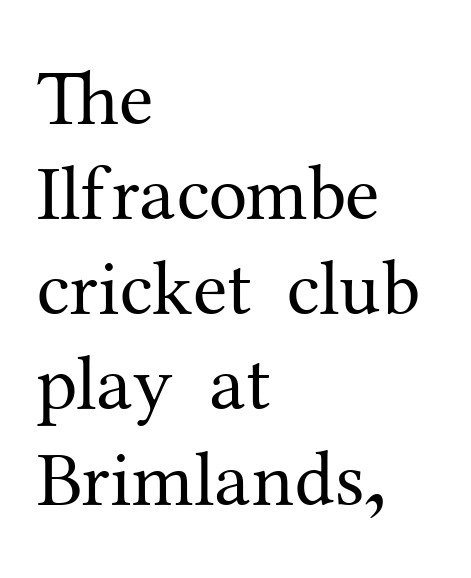
Q: Is the text bold? A: No.
Q: Is the text italic (slanted)? A: No, it is upright.
Q: Is the typeface a serif or a sans-serif typeface? A: Serif.
Q: Is the text underlined? A: No.
Q: How is the paragraph aligned? A: Left-aligned.
Q: Is the spacing between letters normal or unusually wide? A: Normal.
Q: Width (condensed, normal, or wide)? A: Normal.
Q: Stroke contrast? A: Medium.
Q: x-height? A: Medium.
Q: Monospaced? A: No.
